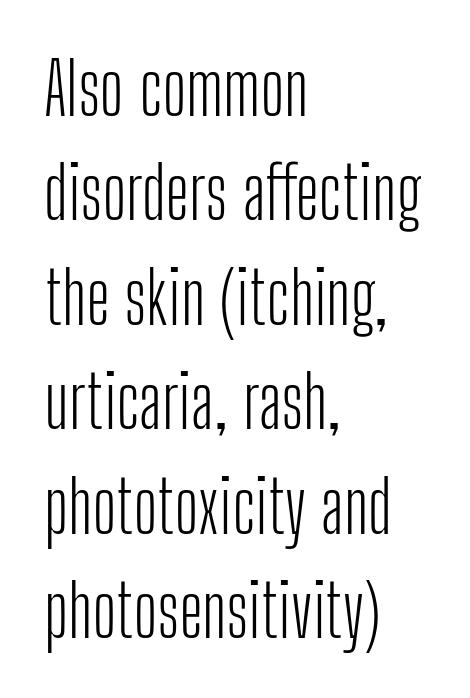
The image shows 73 px light, condensed sans-serif type, upright; set left-aligned, normal line spacing (1.43x), normal letter spacing, not underlined; low stroke contrast and a medium x-height.
